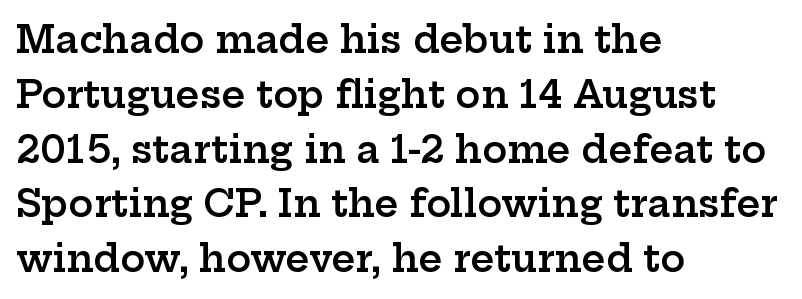
In terms of leading, this rendering sits right in the middle. Caption: semibold face, moderately heavy strokes. Descender tails drop into unmarked territory. Character widths vary here, with narrow letters taking less room than wide ones. Caption: multi-line text, flush left, ragged right.
